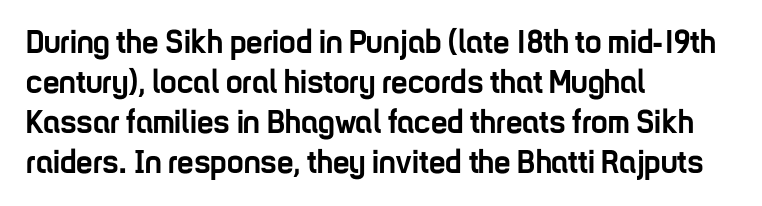
The specimen omits any rule beneath the text block's lines. Words appear dense and cohesive because spacing is normal. The paragraph has a hard left edge and a soft right edge. Note: no serifs on the glyphs. These lines carry a lot of weight — the face is fully bold.
